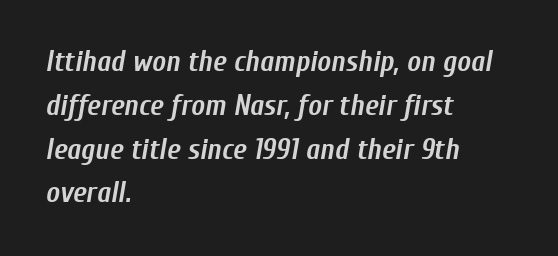
Q: Is the text bold? A: Yes.
Q: Is the text italic (slanted)? A: Yes, it leans right by about 10 degrees.
Q: Is the text underlined? A: No.
Q: How is the paragraph aligned? A: Left-aligned.
Q: Is the spacing between letters normal or unusually wide? A: Normal.
Q: Is the spacing between lines tight, normal or loose? A: Normal.
Q: Width (condensed, normal, or wide)? A: Condensed.
Q: Stroke contrast? A: Low.
Q: x-height? A: Medium.
Q: Monospaced? A: No.
